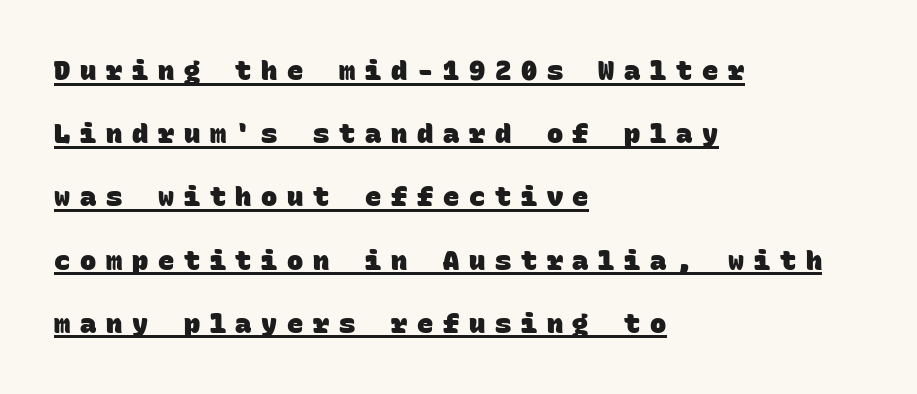
The image shows 27 px bold type; set left-aligned, loose line spacing (2.34x), unusually wide letter spacing (+0.36 em), underlined.
